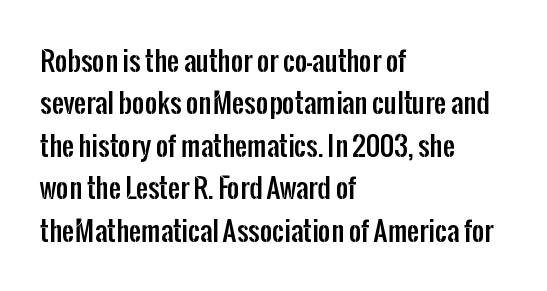
Successive baselines arrive at the customary interval. Tall strokes in this sample are plumb rather than angled. Where is the straight margin? On the left. Lines of text with bare space underneath. Each word holds together tightly as a unit, with standard inter-letter gaps.
